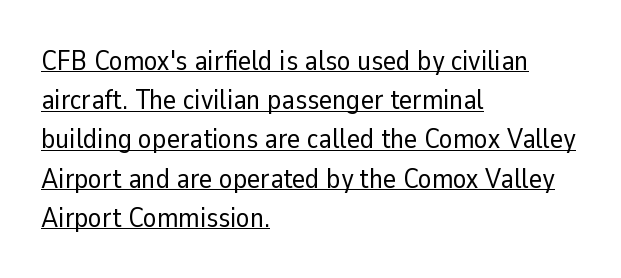
Q: Is the text bold? A: No.
Q: Is the text italic (slanted)? A: No, it is upright.
Q: Is the typeface a serif or a sans-serif typeface? A: Sans-serif.
Q: Is the text underlined? A: Yes.
Q: How is the paragraph aligned? A: Left-aligned.
Q: Is the spacing between letters normal or unusually wide? A: Normal.
Q: Is the spacing between lines tight, normal or loose? A: Normal.
Q: Width (condensed, normal, or wide)? A: Normal.
Q: Stroke contrast? A: Low.
Q: x-height? A: Medium.
Q: Monospaced? A: No.
